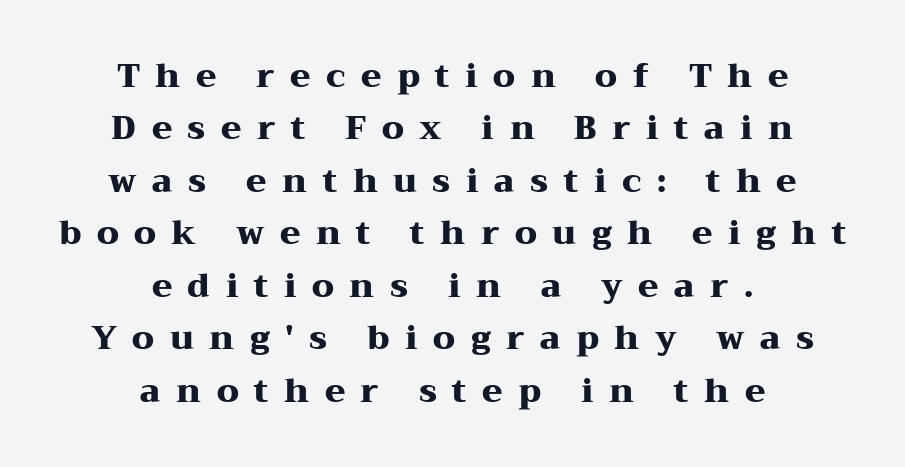
{"serif": "yes", "italic": "no", "bold": "yes", "weight": "heavy", "width": "wide", "stroke_contrast": "medium", "x_height": "medium", "monospaced": "no", "underline": "no", "align": "center", "line_spacing": "normal", "line_spacing_ratio": 1.59, "letter_spacing": "wide", "letter_spacing_em": 0.47, "glyph_px": 33}
